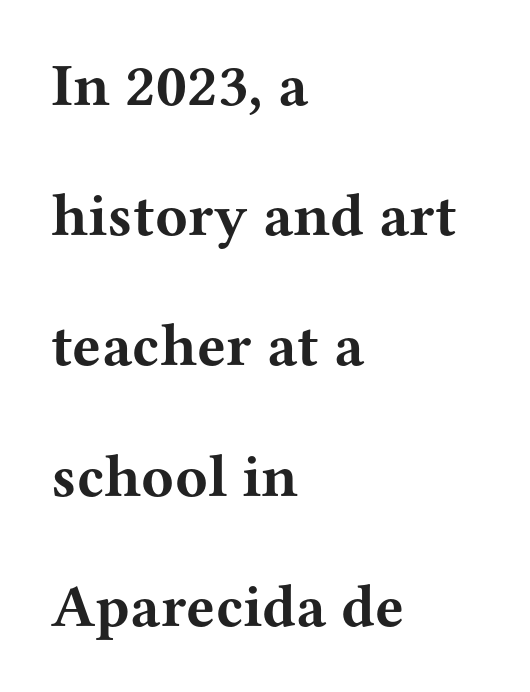
Q: Is the text bold? A: Yes.
Q: Is the text italic (slanted)? A: No, it is upright.
Q: Is the typeface a serif or a sans-serif typeface? A: Serif.
Q: Is the text underlined? A: No.
Q: How is the paragraph aligned? A: Left-aligned.
Q: Is the spacing between letters normal or unusually wide? A: Normal.
Q: Is the spacing between lines tight, normal or loose? A: Loose.
Q: Width (condensed, normal, or wide)? A: Wide.
Q: Stroke contrast? A: Medium.
Q: x-height? A: Medium.
Q: Monospaced? A: No.
